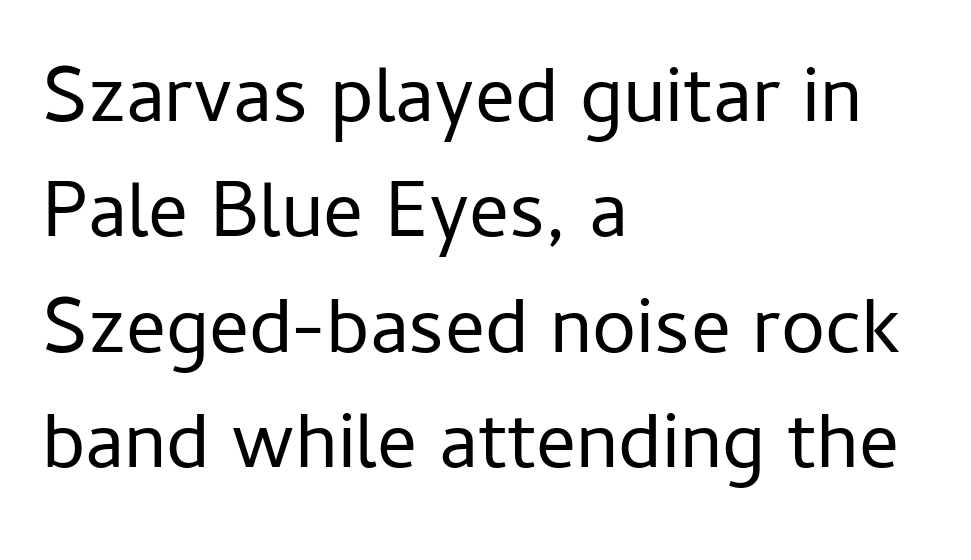
{"serif": "no", "italic": "no", "bold": "no", "weight": "regular", "width": "normal", "stroke_contrast": "low", "x_height": "medium", "monospaced": "no", "underline": "no", "align": "left", "line_spacing": "normal", "line_spacing_ratio": 1.46, "letter_spacing": "normal", "letter_spacing_em": 0.0, "glyph_px": 79}
